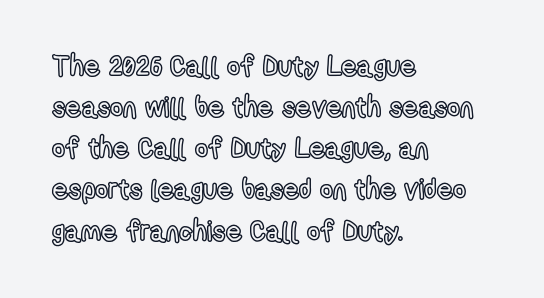
Q: Is the text italic (slanted)? A: No, it is upright.
Q: Is the text underlined? A: No.
Q: How is the paragraph aligned? A: Left-aligned.
Q: Is the spacing between letters normal or unusually wide? A: Normal.
Q: Is the spacing between lines tight, normal or loose? A: Normal.
Q: Width (condensed, normal, or wide)? A: Condensed.
Q: x-height? A: Medium.
Q: Monospaced? A: No.
